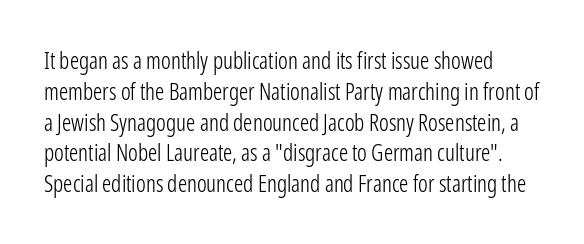
Q: Is the text bold? A: No.
Q: Is the text italic (slanted)? A: No, it is upright.
Q: Is the text underlined? A: No.
Q: Is the spacing between letters normal or unusually wide? A: Normal.
Q: Is the spacing between lines tight, normal or loose? A: Normal.
